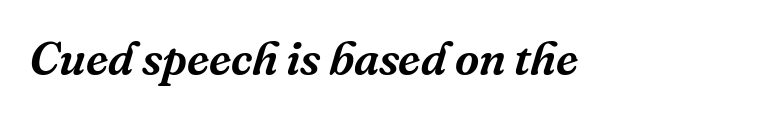
The face used here is proportionally spaced, like ordinary book or web type. Plain, unruled lines of type. Designer's note — italics engaged. Classification — serif. Between one letter and the next there's only the usual sliver of space.
